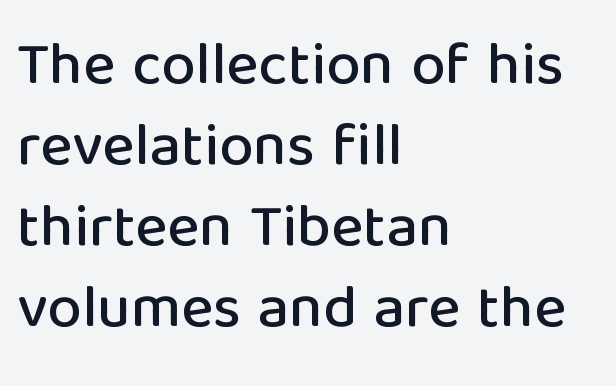
Standard letterfit; no display-style spreading of the glyphs. Nobody drew a line under any word here. The letters carry no serifs — their stems end cleanly without finishing strokes. Notice how descenders clear the ascenders below comfortably — that's standard leading. Posture: upright roman.
